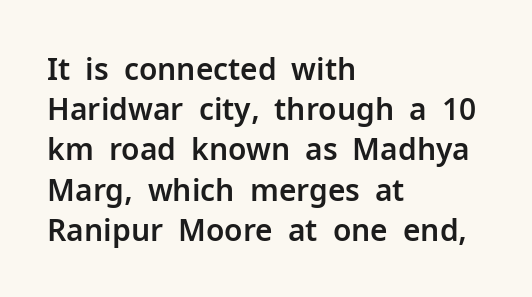
A typesetter would mark this as roman, not italic. The ragged edge is on the right, which tells us the setting is flush left. The lines sit at an ordinary, default distance from one another. The face used here is a sans, in the tradition of grotesques and geometrics.
